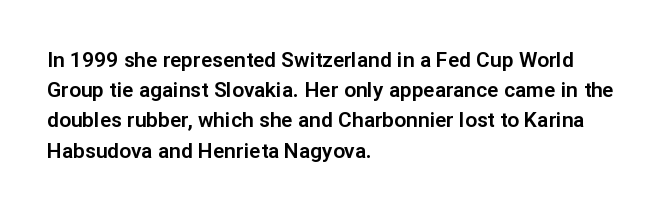
Q: Is the text italic (slanted)? A: No, it is upright.
Q: Is the text underlined? A: No.
Q: How is the paragraph aligned? A: Left-aligned.
Q: Is the spacing between letters normal or unusually wide? A: Normal.
Q: Is the spacing between lines tight, normal or loose? A: Normal.
